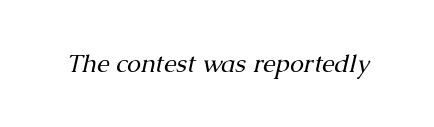
{"italic": "yes", "lean": "right", "slant_degrees": 13, "bold": "no", "underline": "no", "letter_spacing": "normal", "letter_spacing_em": 0.0, "glyph_px": 25}
